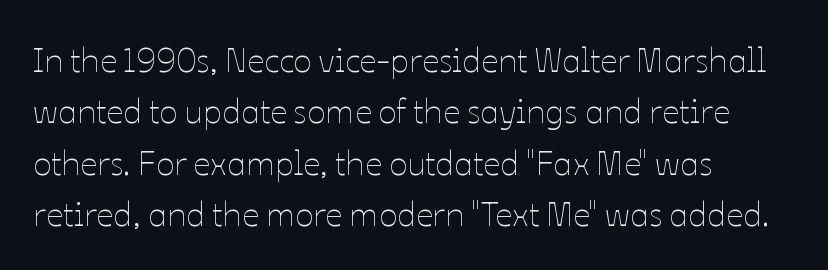
Q: Is the text bold? A: No.
Q: Is the text italic (slanted)? A: No, it is upright.
Q: Is the text underlined? A: No.
Q: How is the paragraph aligned? A: Left-aligned.
Q: Is the spacing between letters normal or unusually wide? A: Normal.
Q: Is the spacing between lines tight, normal or loose? A: Normal.
Q: Width (condensed, normal, or wide)? A: Normal.
Q: Stroke contrast? A: Low.
Q: x-height? A: Medium.
Q: Monospaced? A: No.
